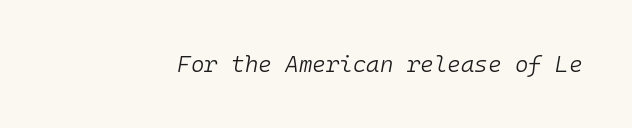
Q: Is the text bold? A: No.
Q: Is the text italic (slanted)? A: Yes, it leans right by about 10 degrees.
Q: Is the text underlined? A: No.
Q: Is the spacing between letters normal or unusually wide? A: Normal.
